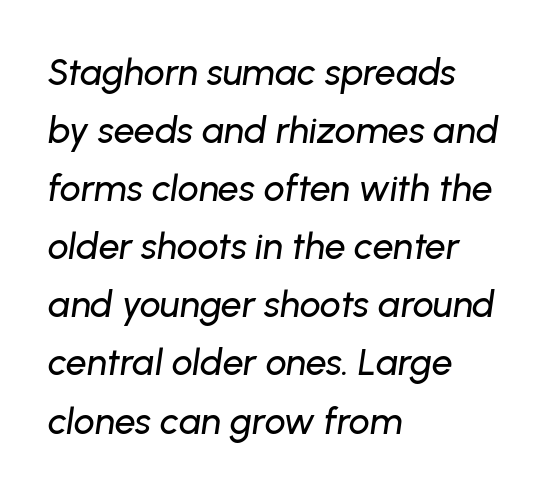
Type without underlining. The face used here has a pronounced slope to its letters. Honestly, the row spacing looks completely unremarkable. Proportional: the letters do not fall into vertical columns. Compared with a centered layout, this one pins lines to the left instead.
